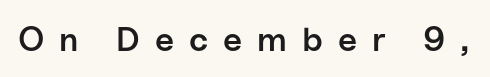
The image shows 34 px semibold sans-serif type, upright; set unusually wide letter spacing (+0.44 em), not underlined; low stroke contrast and a medium x-height.
